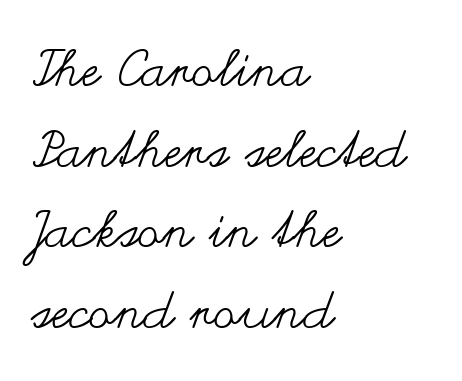
Q: Is the text bold? A: No.
Q: Is the text italic (slanted)? A: Yes.
Q: Is the text underlined? A: No.
Q: How is the paragraph aligned? A: Left-aligned.
Q: Is the spacing between letters normal or unusually wide? A: Normal.
Q: Is the spacing between lines tight, normal or loose? A: Normal.
Q: Width (condensed, normal, or wide)? A: Wide.
Q: Stroke contrast? A: Medium.
Q: x-height? A: Small.
Q: Monospaced? A: No.
